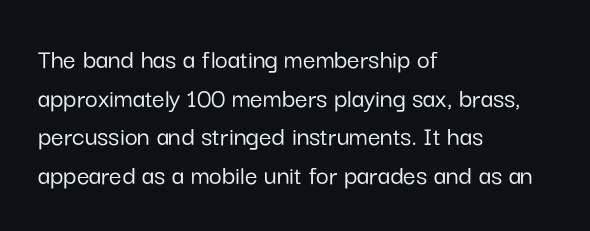
{"serif": "no", "italic": "no", "width": "normal", "stroke_contrast": "low", "x_height": "medium", "monospaced": "no", "underline": "no", "align": "left", "line_spacing": "normal", "line_spacing_ratio": 1.38, "letter_spacing": "normal", "letter_spacing_em": 0.0, "glyph_px": 28}
